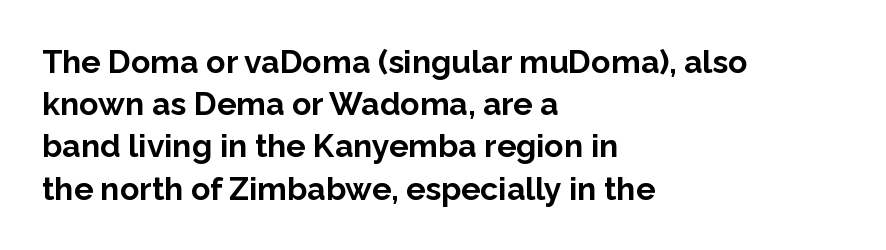
The image shows 32 px bold sans-serif type, upright; set left-aligned, normal line spacing (1.32x), normal letter spacing, not underlined; low stroke contrast and a medium x-height.
